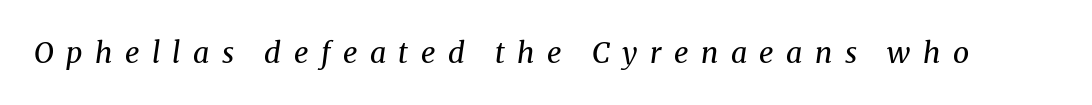
Q: Is the text bold? A: No.
Q: Is the text italic (slanted)? A: Yes, it leans right by about 8 degrees.
Q: Is the typeface a serif or a sans-serif typeface? A: Serif.
Q: Is the text underlined? A: No.
Q: Is the spacing between letters normal or unusually wide? A: Unusually wide.
Q: Width (condensed, normal, or wide)? A: Normal.
Q: Stroke contrast? A: Medium.
Q: x-height? A: Medium.
Q: Monospaced? A: No.
